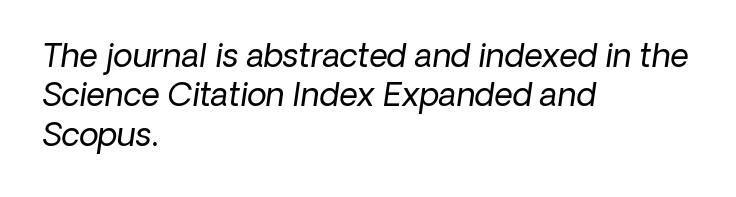
Q: Is the text bold? A: No.
Q: Is the typeface a serif or a sans-serif typeface? A: Sans-serif.
Q: Is the text underlined? A: No.
Q: How is the paragraph aligned? A: Left-aligned.
Q: Is the spacing between letters normal or unusually wide? A: Normal.
Q: Width (condensed, normal, or wide)? A: Normal.
Q: Stroke contrast? A: Low.
Q: x-height? A: Medium.
Q: Monospaced? A: No.
